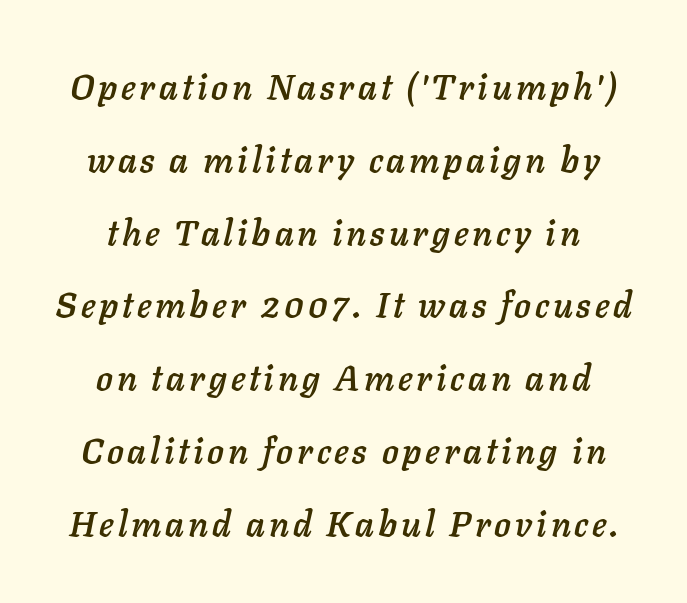
{"italic": "yes", "lean": "right", "slant_degrees": 11, "width": "normal", "stroke_contrast": "low", "x_height": "medium", "monospaced": "no", "underline": "no", "line_spacing": "loose", "line_spacing_ratio": 2.08, "glyph_px": 35}
